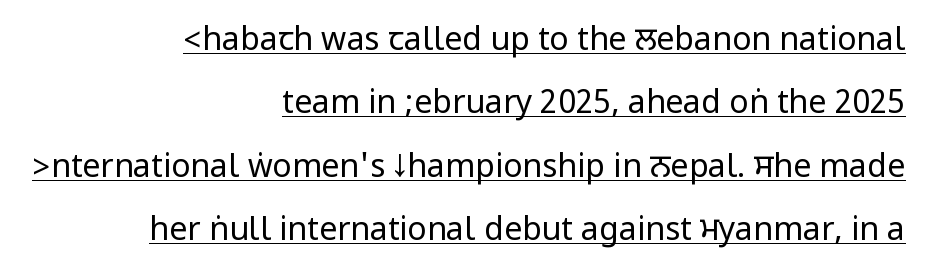
The image shows 32 px regular-weight, condensed sans-serif type, upright; set right-aligned, loose line spacing (1.98x), normal letter spacing, underlined; low stroke contrast.
